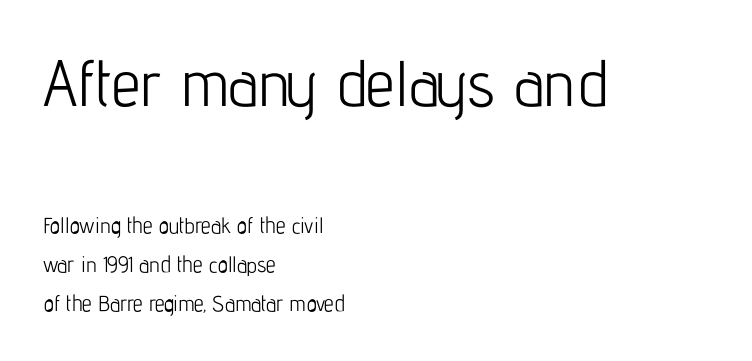
The image shows 65 px light, condensed sans-serif type, upright; set left-aligned, line spacing 1.78x, normal letter spacing, not underlined; the first (top) block is 2.95x larger; low stroke contrast and a medium x-height.
